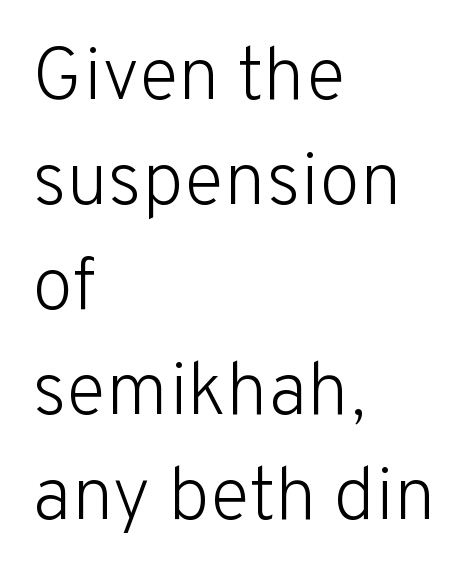
The image shows 75 px light sans-serif type, upright; set left-aligned, normal line spacing (1.4x), normal letter spacing, not underlined; low stroke contrast and a medium x-height.
